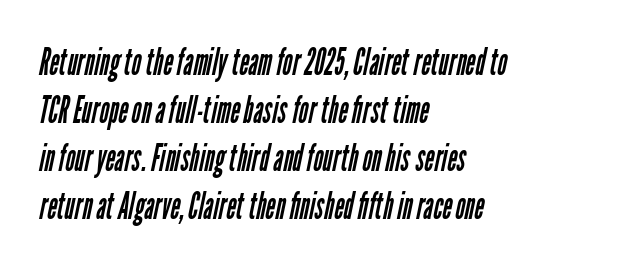
The image shows 37 px regular-weight, condensed sans-serif type; set left-aligned, normal line spacing (1.3x), normal letter spacing, not underlined; low stroke contrast and a medium x-height.
